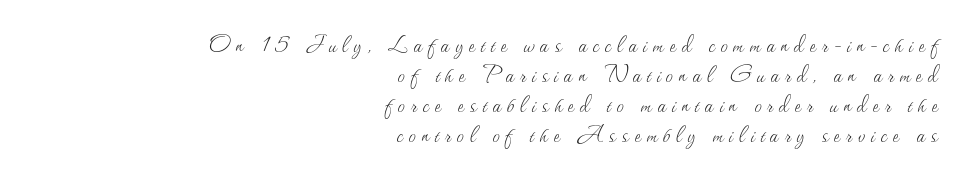
Nothing heavy about these letters — not bold at all. The line texture is sparse and dotted thanks to wide tracking. The vertical gap from one line to the next is small.
